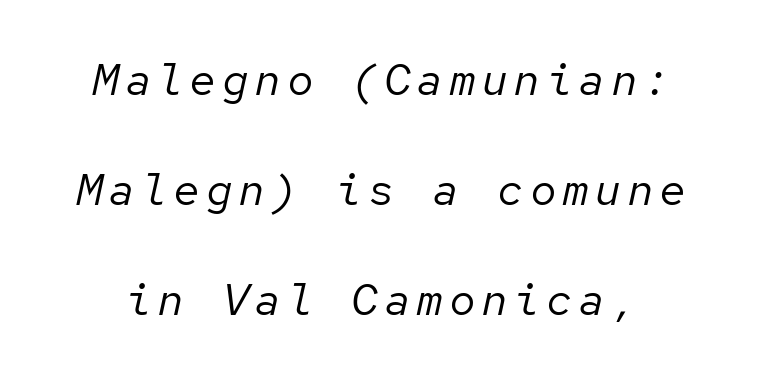
{"italic": "yes", "lean": "right", "slant_degrees": 12, "bold": "no", "weight": "regular", "width": "normal", "stroke_contrast": "low", "x_height": "medium", "monospaced": "yes", "underline": "no", "line_spacing": "loose", "line_spacing_ratio": 2.45, "glyph_px": 45}
